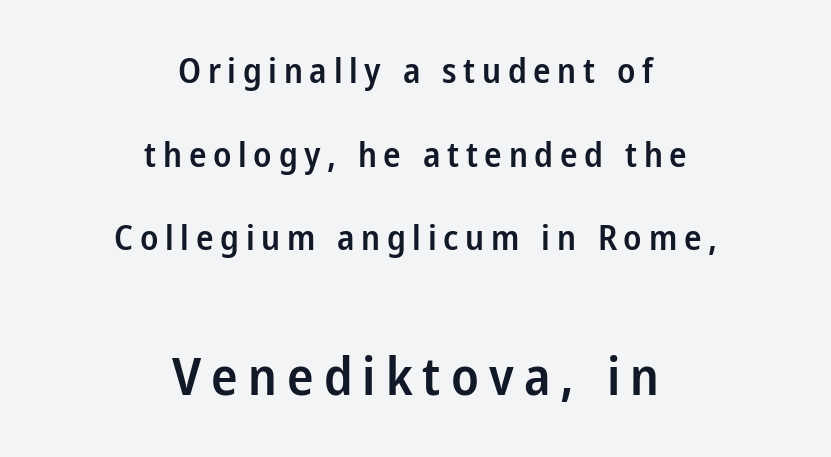
Q: Is the text bold? A: Semi-bold.
Q: Is the text italic (slanted)? A: No, it is upright.
Q: Is the typeface a serif or a sans-serif typeface? A: Sans-serif.
Q: Is the text underlined? A: No.
Q: How is the paragraph aligned? A: Centered.
Q: Is the spacing between lines tight, normal or loose? A: Loose.
Q: Which block of text is set in a larger size, the first (top) or the second (bottom)? A: The second (bottom) one.
Q: Width (condensed, normal, or wide)? A: Condensed.
Q: Stroke contrast? A: Low.
Q: x-height? A: Medium.
Q: Monospaced? A: No.
